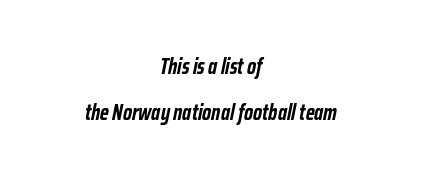
Q: Is the text bold? A: Yes.
Q: Is the text italic (slanted)? A: Yes, it leans right by about 12 degrees.
Q: Is the text underlined? A: No.
Q: How is the paragraph aligned? A: Centered.
Q: Is the spacing between letters normal or unusually wide? A: Normal.
Q: Is the spacing between lines tight, normal or loose? A: Loose.
